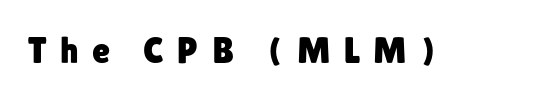
Q: Is the text italic (slanted)? A: No, it is upright.
Q: Is the typeface a serif or a sans-serif typeface? A: Sans-serif.
Q: Is the text underlined? A: No.
Q: Is the spacing between letters normal or unusually wide? A: Unusually wide.
Q: Width (condensed, normal, or wide)? A: Normal.
Q: Stroke contrast? A: Low.
Q: x-height? A: Medium.
Q: Monospaced? A: No.
